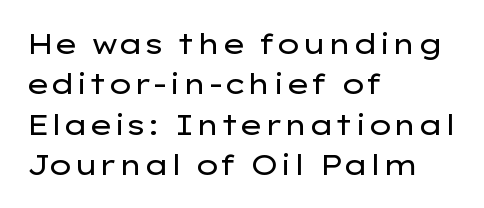
Q: Is the text bold? A: No.
Q: Is the text italic (slanted)? A: No, it is upright.
Q: Is the typeface a serif or a sans-serif typeface? A: Sans-serif.
Q: Is the text underlined? A: No.
Q: How is the paragraph aligned? A: Left-aligned.
Q: Is the spacing between letters normal or unusually wide? A: Normal.
Q: Is the spacing between lines tight, normal or loose? A: Normal.
Q: Width (condensed, normal, or wide)? A: Wide.
Q: Stroke contrast? A: Low.
Q: x-height? A: Medium.
Q: Monospaced? A: No.
